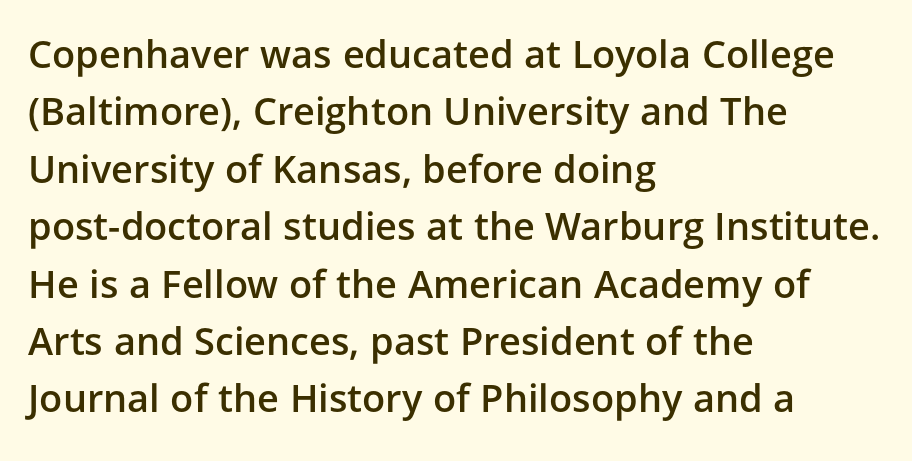
A student would call this left alignment; a typographer would say flush left, rag right. Spacing between characters is what you'd get straight out of the box. What's the leading like? Ordinary, nothing unusual. The face used here is proportionally spaced, like ordinary book or web type. Underlining? Definitely not there. Every letter is mildly thick-stroked: semibold rather than bold.
